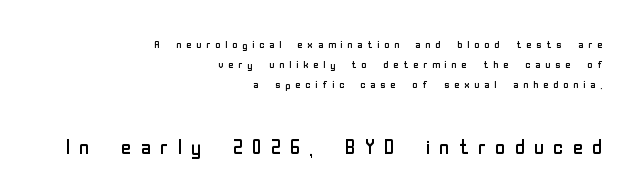
Q: Is the text bold? A: No.
Q: Is the text italic (slanted)? A: No, it is upright.
Q: Is the text underlined? A: No.
Q: How is the paragraph aligned? A: Right-aligned.
Q: Is the spacing between letters normal or unusually wide? A: Unusually wide.
Q: Is the spacing between lines tight, normal or loose? A: Normal.
Q: Which block of text is set in a larger size, the first (top) or the second (bottom)? A: The second (bottom) one.
